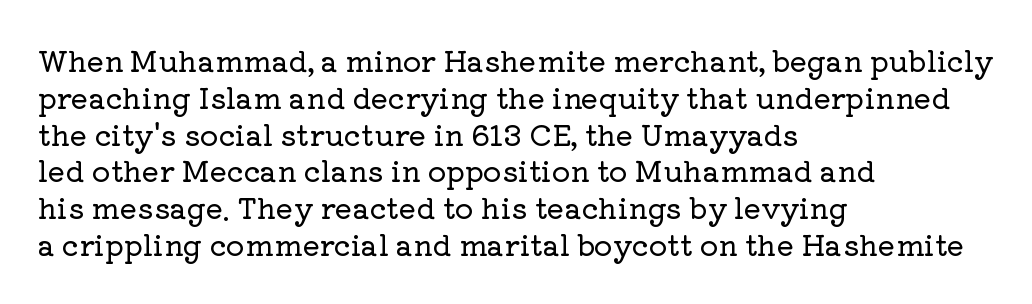
{"serif": "yes", "italic": "no", "width": "normal", "stroke_contrast": "low", "x_height": "medium", "monospaced": "no", "underline": "no", "align": "left", "line_spacing": "normal", "line_spacing_ratio": 1.27, "letter_spacing": "normal", "letter_spacing_em": 0.0, "glyph_px": 29}
